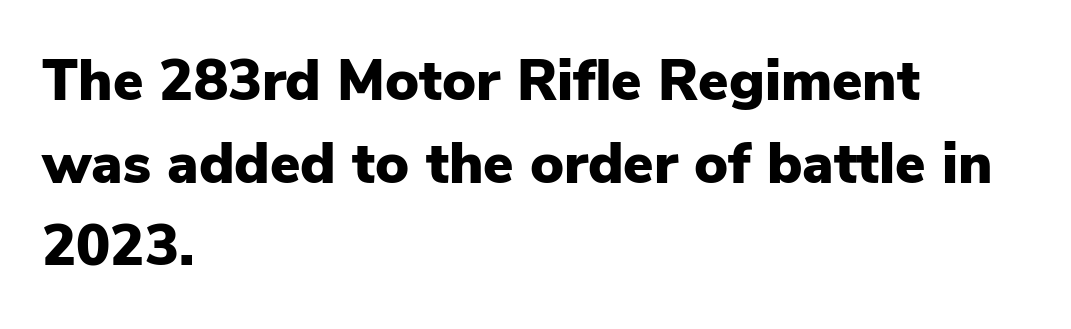
The designer went with a sans here, leaving each stem footless. Alignment: flush left. The letters stand straight up with perfectly vertical stems. A normal amount of white space separates one row of letters from the next. The tracking reads as untouched default to a designer's eye. Note the varied advance widths — an 'i' is clearly narrower than an 'm'.
